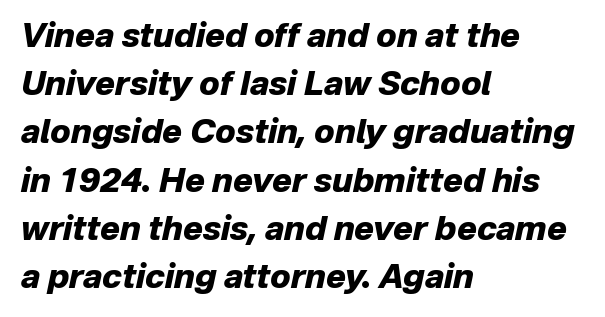
{"italic": "yes", "lean": "right", "slant_degrees": 12, "bold": "yes", "weight": "heavy", "width": "normal", "stroke_contrast": "low", "x_height": "medium", "monospaced": "no", "underline": "no", "align": "left", "line_spacing": "normal", "line_spacing_ratio": 1.46, "letter_spacing": "normal", "letter_spacing_em": 0.0, "glyph_px": 33}
